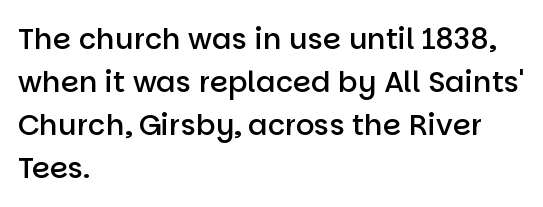
Q: Is the text bold? A: Semi-bold.
Q: Is the text italic (slanted)? A: No, it is upright.
Q: Is the typeface a serif or a sans-serif typeface? A: Sans-serif.
Q: Is the text underlined? A: No.
Q: How is the paragraph aligned? A: Left-aligned.
Q: Is the spacing between letters normal or unusually wide? A: Normal.
Q: Is the spacing between lines tight, normal or loose? A: Normal.
Q: Width (condensed, normal, or wide)? A: Normal.
Q: Stroke contrast? A: Low.
Q: x-height? A: Large.
Q: Monospaced? A: No.
